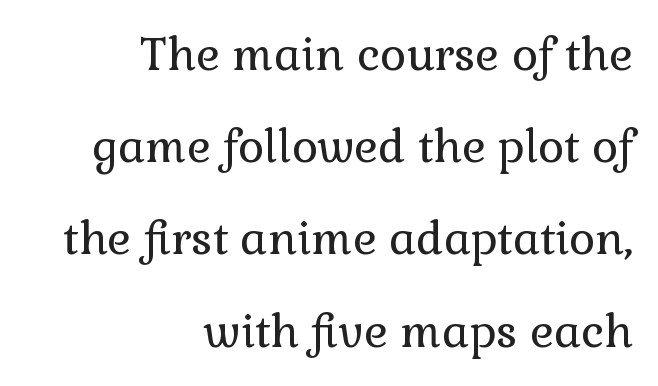
{"serif": "yes", "italic": "no", "bold": "no", "weight": "regular", "width": "normal", "stroke_contrast": "low", "x_height": "medium", "monospaced": "no", "underline": "no", "align": "right", "line_spacing": "loose", "line_spacing_ratio": 2.05, "letter_spacing": "normal", "letter_spacing_em": 0.0, "glyph_px": 45}
